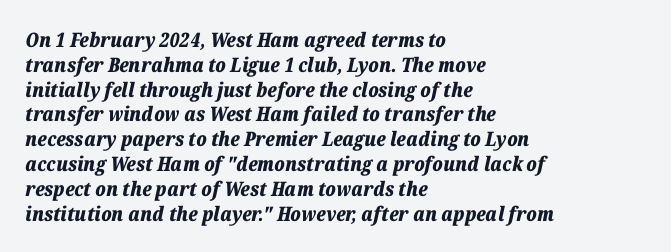
The image shows 20 px bold type, italic (leaning right); set left-aligned, line spacing 1.24x, normal letter spacing, not underlined.
